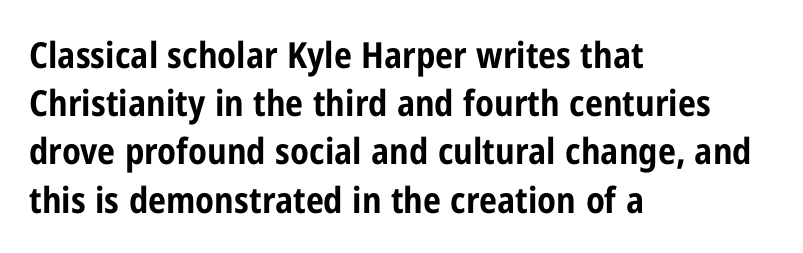
The image shows 36 px bold, condensed sans-serif type, upright; set left-aligned, normal line spacing (1.34x), normal letter spacing, not underlined; low stroke contrast and a medium x-height.
